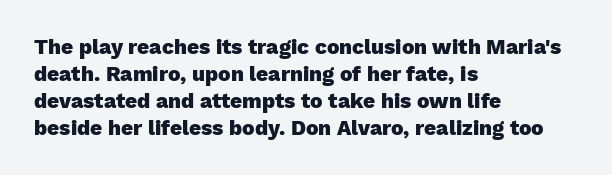
The image shows 21 px bold type, upright; set left-aligned, normal line spacing (1.28x), normal letter spacing, not underlined.
